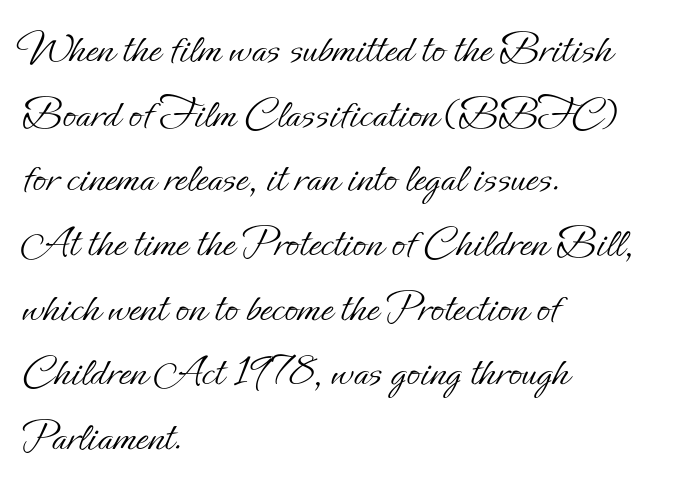
Q: Is the text bold? A: No.
Q: Is the text italic (slanted)? A: Yes.
Q: Is the text underlined? A: No.
Q: How is the paragraph aligned? A: Left-aligned.
Q: Is the spacing between letters normal or unusually wide? A: Normal.
Q: Is the spacing between lines tight, normal or loose? A: Normal.
Q: Width (condensed, normal, or wide)? A: Normal.
Q: Stroke contrast? A: Low.
Q: x-height? A: Small.
Q: Monospaced? A: No.
